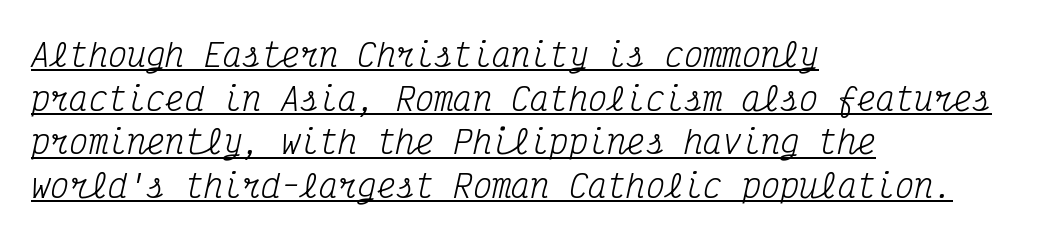
The image shows 32 px regular-weight, condensed serif type, italic (leaning right), monospaced; set left-aligned, normal line spacing (1.36x), normal letter spacing, underlined; medium stroke contrast and a medium x-height.
